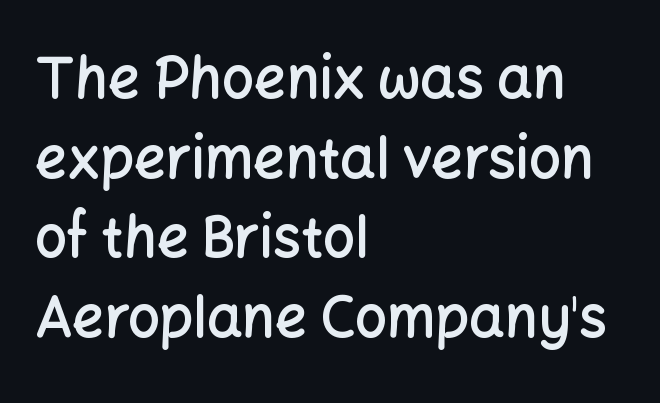
Q: Is the text bold? A: Semi-bold.
Q: Is the text italic (slanted)? A: No, it is upright.
Q: Is the typeface a serif or a sans-serif typeface? A: Sans-serif.
Q: Is the text underlined? A: No.
Q: How is the paragraph aligned? A: Left-aligned.
Q: Is the spacing between letters normal or unusually wide? A: Normal.
Q: Is the spacing between lines tight, normal or loose? A: Normal.
Q: Width (condensed, normal, or wide)? A: Normal.
Q: Stroke contrast? A: Low.
Q: x-height? A: Medium.
Q: Monospaced? A: No.
